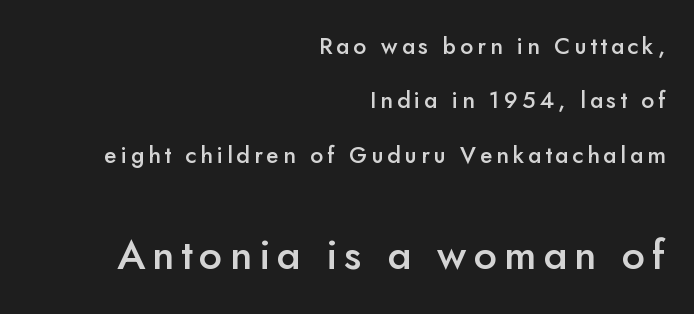
The image shows 41 px semibold sans-serif type, upright; set right-aligned, loose line spacing (2.36x), not underlined; the second (bottom) block is 1.78x larger; low stroke contrast and a small x-height.
